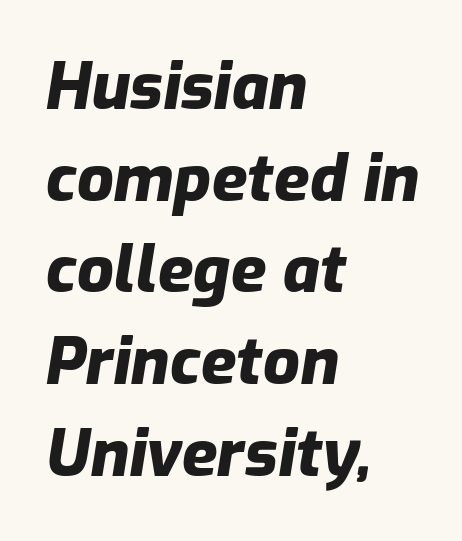
The image shows 65 px heavy type, italic (leaning right); set left-aligned, normal line spacing (1.41x), normal letter spacing, not underlined; low stroke contrast and a medium x-height.
